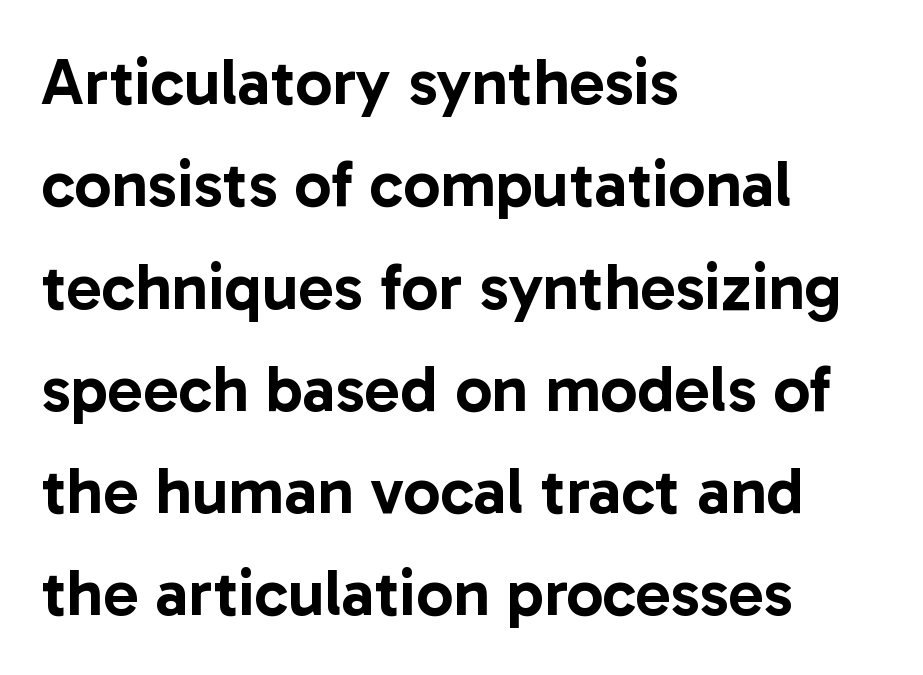
Reading down the block, your eye returns to a fixed left position each line. Whoever set this chose a conventional vertical rhythm. The rendering uses natural spacing where letterforms have individual widths. The characters display no serif detailing; their extremities are plain.
